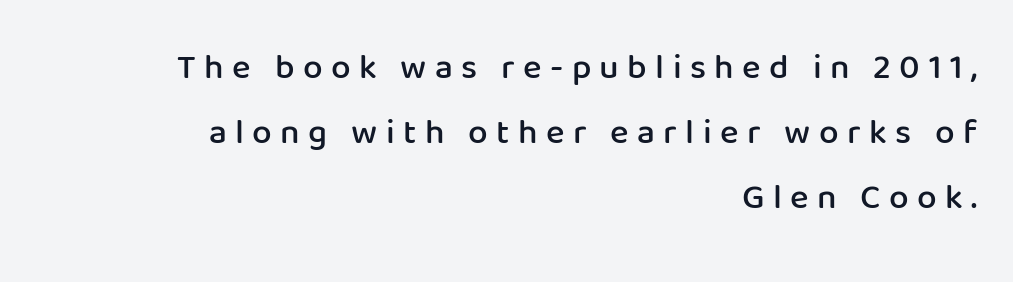
The characters look somewhat weighty, a semibold short of true bold. Nope, no serifs anywhere on these letters. The tracking jumps out immediately: characters are airy and widely separated. The space directly below the letters is spotless. The rendering uses natural spacing where letterforms have individual widths.
